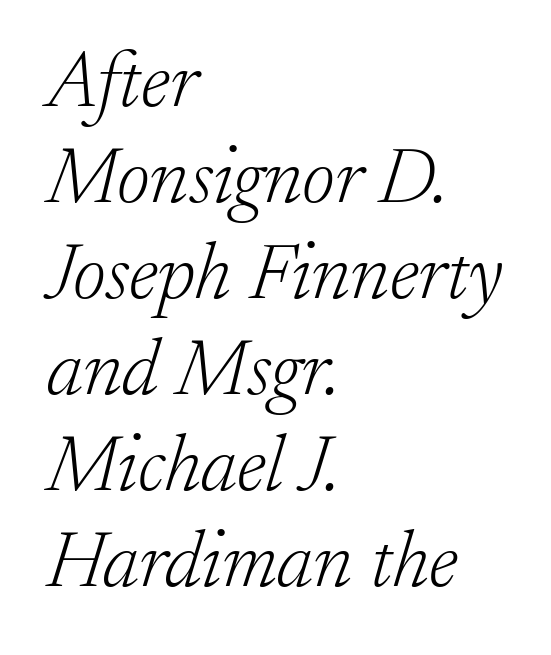
{"serif": "yes", "italic": "yes", "lean": "right", "slant_degrees": 17, "bold": "no", "weight": "light", "width": "normal", "stroke_contrast": "low", "x_height": "small", "monospaced": "no", "underline": "no", "align": "left", "line_spacing_ratio": 1.2, "letter_spacing": "normal", "letter_spacing_em": 0.0, "glyph_px": 80}
